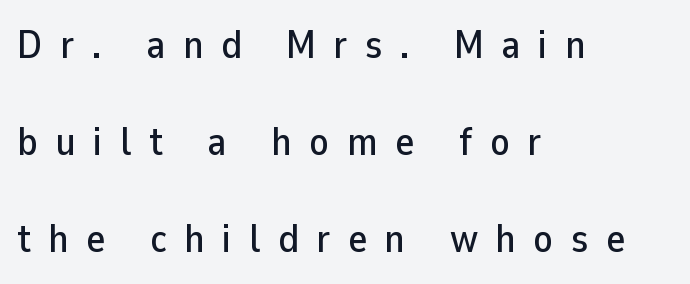
The image shows 40 px sans-serif type, upright; set left-aligned, loose line spacing (2.42x), unusually wide letter spacing (+0.44 em), not underlined; low stroke contrast and a medium x-height.
